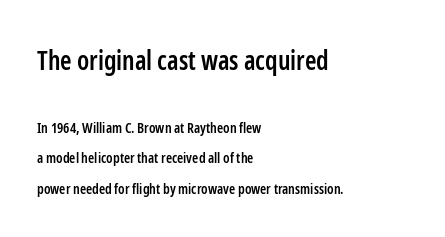
{"italic": "no", "bold": "semi", "underline": "no", "align": "left", "line_spacing": "loose", "line_spacing_ratio": 2.19, "letter_spacing": "normal", "letter_spacing_em": 0.0, "larger_block": "first", "size_ratio": 1.86, "glyph_px": 26}
